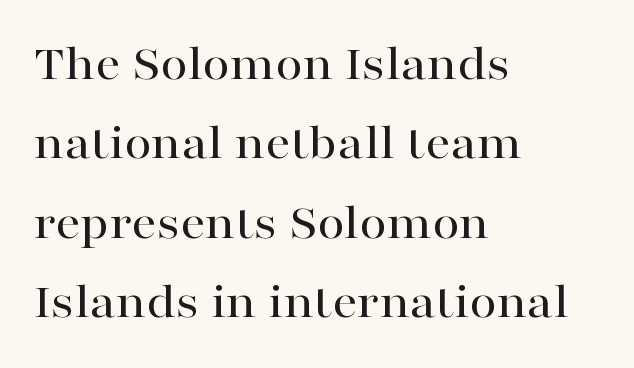
Q: Is the text italic (slanted)? A: No, it is upright.
Q: Is the typeface a serif or a sans-serif typeface? A: Serif.
Q: Is the text underlined? A: No.
Q: How is the paragraph aligned? A: Left-aligned.
Q: Is the spacing between letters normal or unusually wide? A: Normal.
Q: Is the spacing between lines tight, normal or loose? A: Normal.
Q: Width (condensed, normal, or wide)? A: Wide.
Q: Stroke contrast? A: High.
Q: x-height? A: Medium.
Q: Monospaced? A: No.
